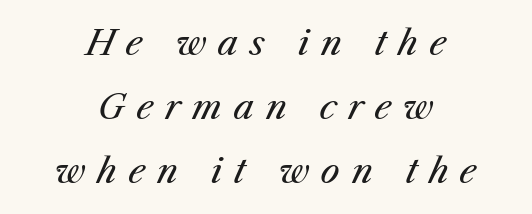
Think of a printed novel: that variable character pitch is what you see here. The lines in this sample share a center point and differ in where they start and stop. Tall strokes in this sample are angled rather than plumb. The passage shown is not underscored anywhere.
